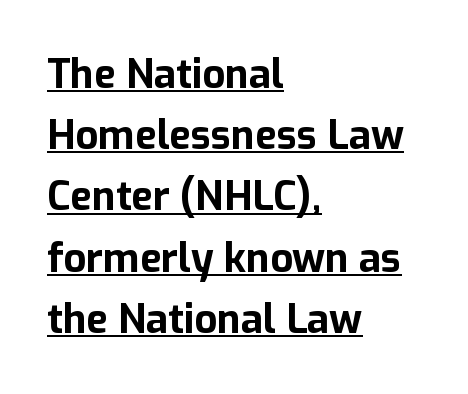
A typesetter would mark this as roman, not italic. Casual observation: everything's shoved over to the left. Words appear dense and cohesive because spacing is normal. Do the characters align in a grid? No, the font is proportional. Emphasis is given by a line drawn under the lettering.
